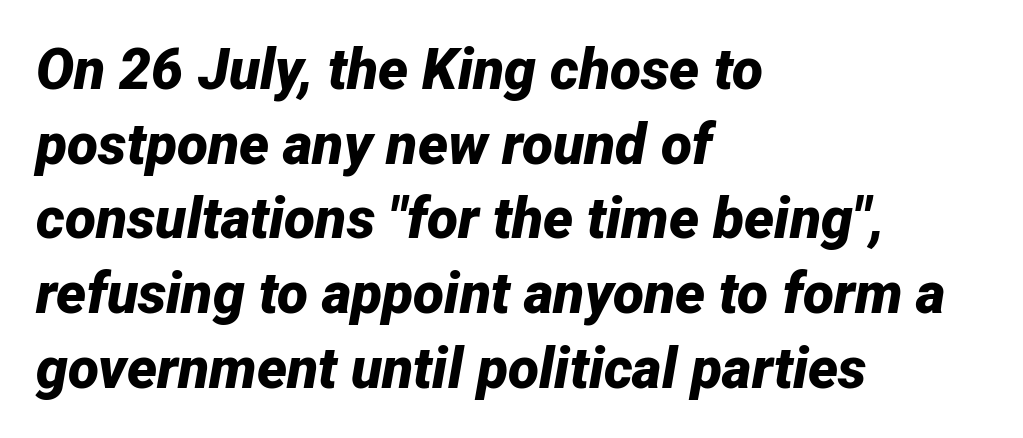
The lines are quadded left. In terms of posture, this sample is oblique. The rendering uses a bold face; every stroke is thick and dark. Do the characters align in a grid? No, the font is proportional. The specimen omits any rule beneath the text block's lines. No extra tracking has been applied to these lines.
